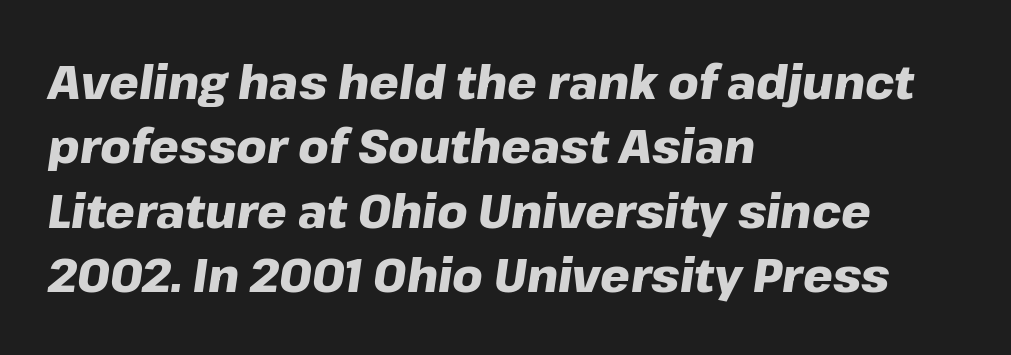
Standard letterfit; no display-style spreading of the glyphs. The face used here has the dense, thick strokes of a bold. Which margin do the lines hug? The left one — the right edge is uneven. Descenders are the only things crossing below the line.
